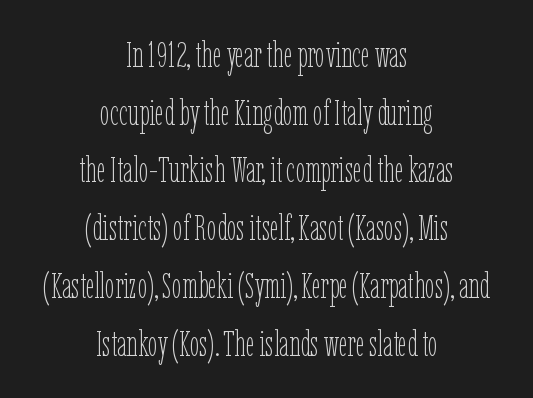
{"italic": "no", "bold": "no", "weight": "thin", "width": "condensed", "stroke_contrast": "low", "x_height": "medium", "monospaced": "no", "underline": "no", "align": "center", "line_spacing": "normal", "line_spacing_ratio": 1.65, "letter_spacing": "normal", "letter_spacing_em": 0.0, "glyph_px": 35}
